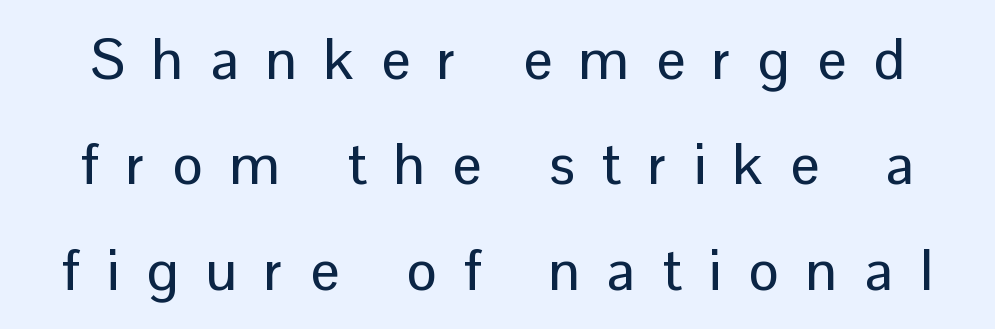
Q: Is the text italic (slanted)? A: No, it is upright.
Q: Is the typeface a serif or a sans-serif typeface? A: Sans-serif.
Q: Is the text underlined? A: No.
Q: Is the spacing between letters normal or unusually wide? A: Unusually wide.
Q: Width (condensed, normal, or wide)? A: Normal.
Q: Stroke contrast? A: Low.
Q: x-height? A: Medium.
Q: Monospaced? A: No.
